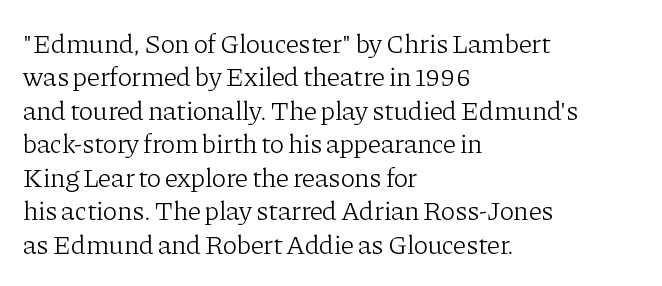
Q: Is the text bold? A: No.
Q: Is the text italic (slanted)? A: No, it is upright.
Q: Is the text underlined? A: No.
Q: How is the paragraph aligned? A: Left-aligned.
Q: Is the spacing between letters normal or unusually wide? A: Normal.
